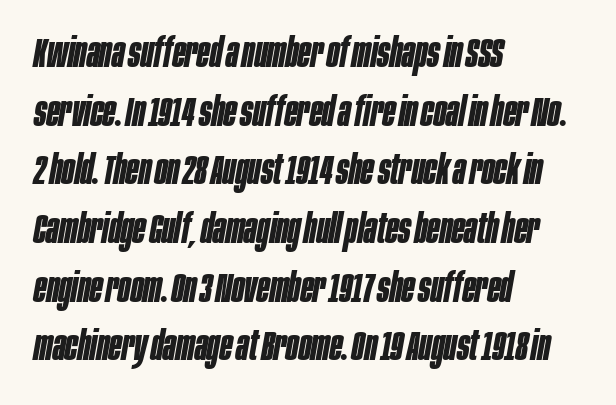
Does the weight exceed regular? Yes, all the way to bold. Does the leading feel generous? No, just average. Tracking value appears to be zero — textbook default spacing. Quick note: italic. Any mark beneath the type? The region is blank.
